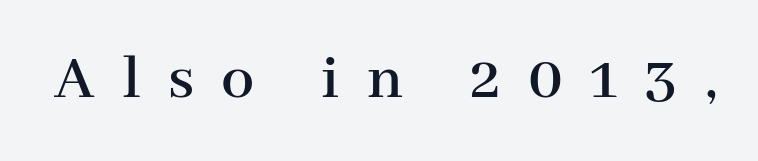
Q: Is the text italic (slanted)? A: No, it is upright.
Q: Is the typeface a serif or a sans-serif typeface? A: Serif.
Q: Is the text underlined? A: No.
Q: Is the spacing between letters normal or unusually wide? A: Unusually wide.
Q: Width (condensed, normal, or wide)? A: Normal.
Q: Stroke contrast? A: High.
Q: x-height? A: Medium.
Q: Monospaced? A: No.
